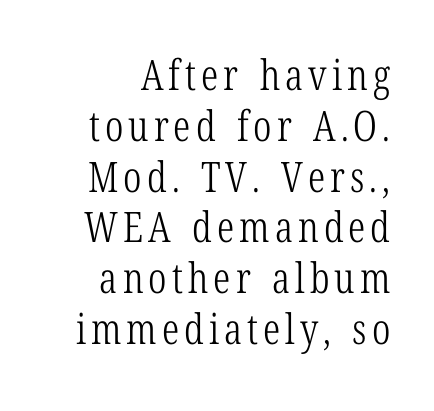
A roman cut, with each character standing at attention. This is not heavy type; no bold has been used. Quick note: underline off. You could not count columns in this text — the font is proportionally spaced. The paragraph shown leans on its right margin.
